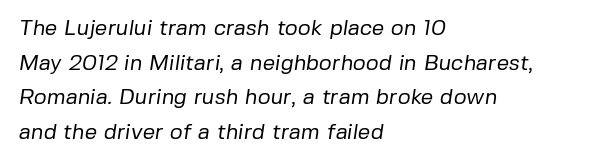
Q: Is the text bold? A: No.
Q: Is the text underlined? A: No.
Q: How is the paragraph aligned? A: Left-aligned.
Q: Is the spacing between letters normal or unusually wide? A: Normal.
Q: Is the spacing between lines tight, normal or loose? A: Normal.
